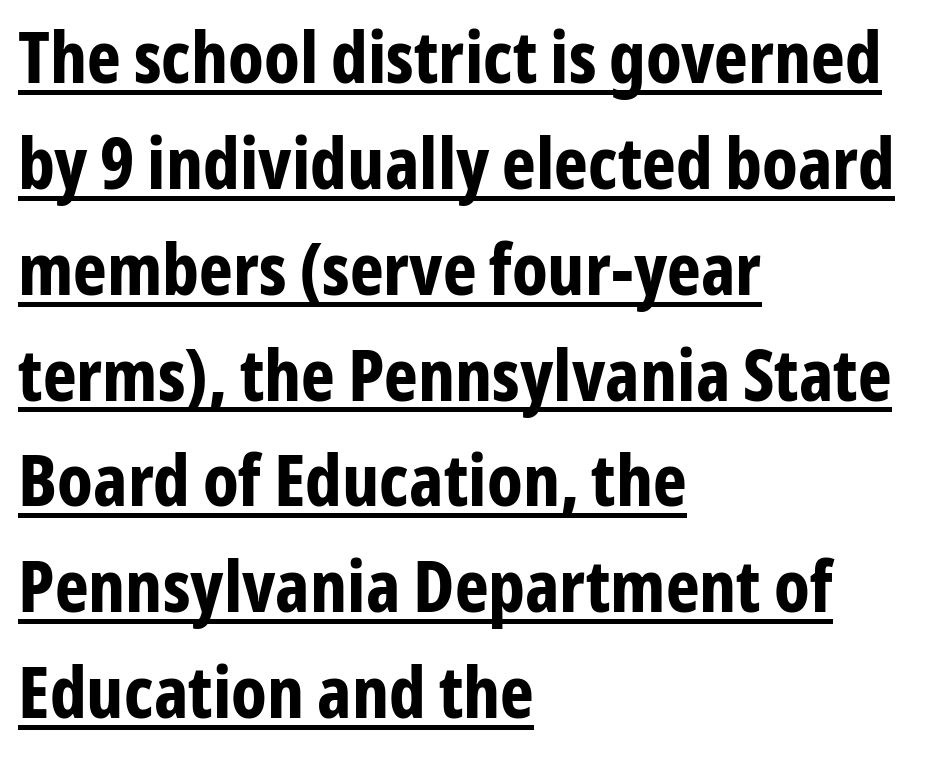
{"serif": "no", "italic": "no", "bold": "yes", "weight": "bold", "width": "condensed", "stroke_contrast": "low", "x_height": "medium", "monospaced": "no", "underline": "yes", "align": "left", "line_spacing": "normal", "line_spacing_ratio": 1.47, "letter_spacing": "normal", "letter_spacing_em": 0.0, "glyph_px": 72}
